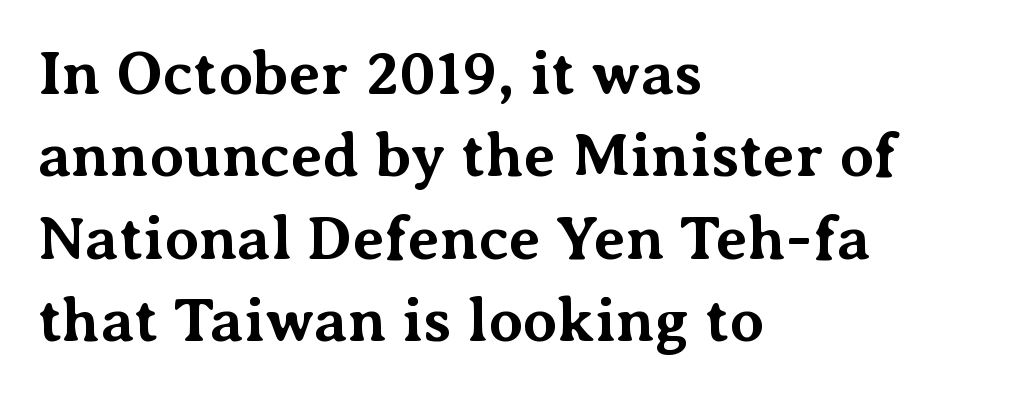
Horizontal alignment here is leftward, the default for most running prose. Plenty of ink on the page — the face is bold. Bare-footed words on every line. This sample keeps an unexceptional amount of space between lines. In terms of letterform style, serifs are clearly present. The passage shown is typed in a proportional face where columns would drift.
